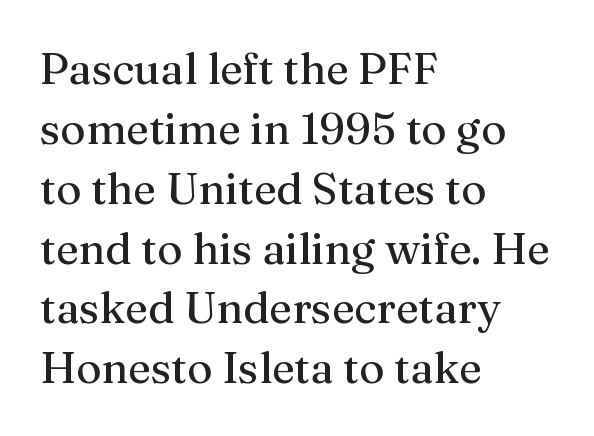
{"serif": "yes", "italic": "no", "bold": "no", "weight": "regular", "width": "normal", "stroke_contrast": "medium", "x_height": "medium", "monospaced": "no", "underline": "no", "align": "left", "line_spacing": "normal", "line_spacing_ratio": 1.36, "letter_spacing": "normal", "letter_spacing_em": 0.0, "glyph_px": 44}
